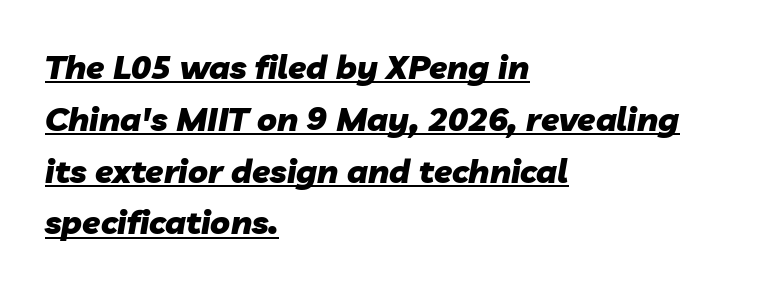
Q: Is the text bold? A: Yes.
Q: Is the text italic (slanted)? A: Yes, it leans right by about 10 degrees.
Q: Is the text underlined? A: Yes.
Q: How is the paragraph aligned? A: Left-aligned.
Q: Is the spacing between letters normal or unusually wide? A: Normal.
Q: Is the spacing between lines tight, normal or loose? A: Normal.
Q: Width (condensed, normal, or wide)? A: Normal.
Q: Stroke contrast? A: Low.
Q: x-height? A: Medium.
Q: Monospaced? A: No.
